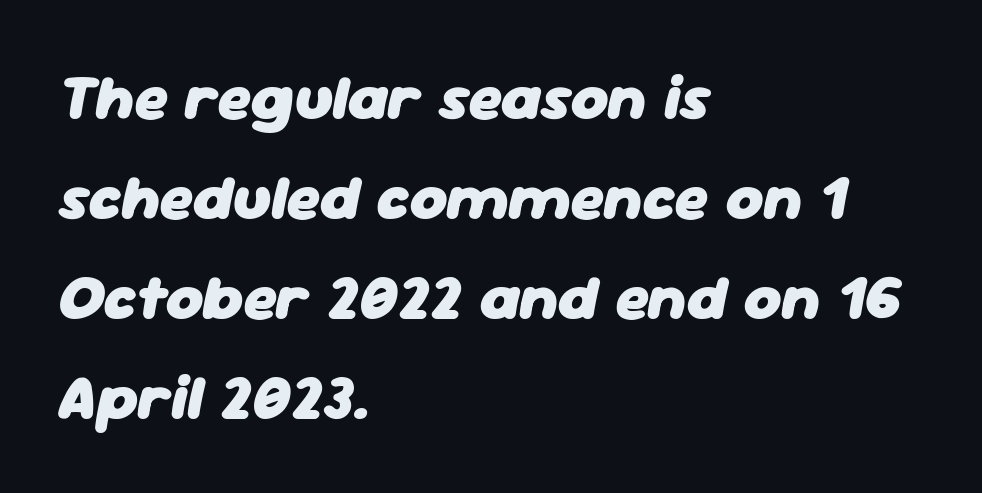
The image shows 64 px heavy type, italic (leaning right); set left-aligned, normal line spacing (1.56x), normal letter spacing, not underlined; low stroke contrast and a medium x-height.
